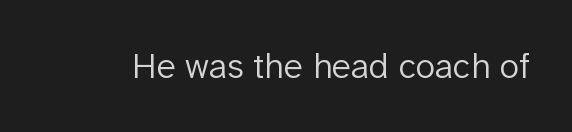
The image shows 36 px light sans-serif type, upright; set normal letter spacing, not underlined; low stroke contrast and a medium x-height.
